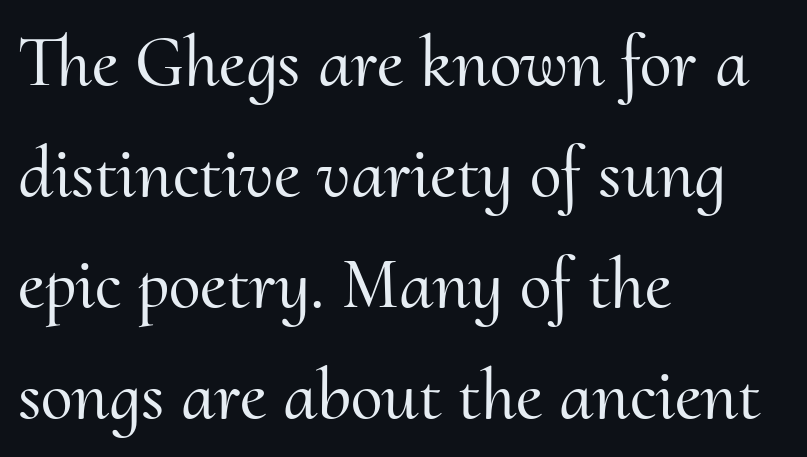
The image shows 72 px serif type, upright; set left-aligned, normal line spacing (1.54x), normal letter spacing, not underlined; medium stroke contrast and a small x-height.
